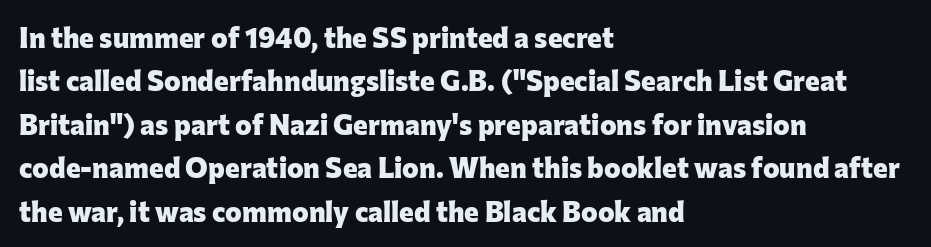
Check the space under the baseline: it is left empty. This sample uses a sans-serif face. Posture: vertical. A typesetter would call this proportional, since set widths differ per character. The ragged edge is on the right, which tells us the setting is flush left.
